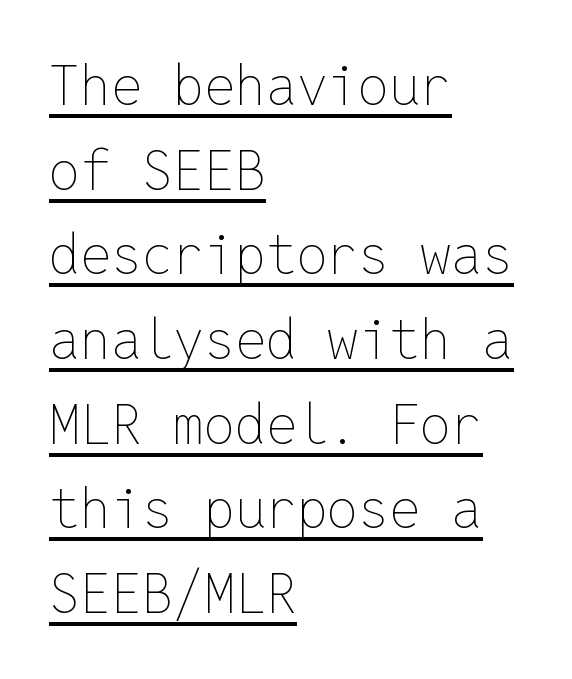
Q: Is the text bold? A: No.
Q: Is the text italic (slanted)? A: No, it is upright.
Q: Is the text underlined? A: Yes.
Q: How is the paragraph aligned? A: Left-aligned.
Q: Is the spacing between letters normal or unusually wide? A: Normal.
Q: Is the spacing between lines tight, normal or loose? A: Normal.
Q: Width (condensed, normal, or wide)? A: Normal.
Q: Stroke contrast? A: Low.
Q: x-height? A: Medium.
Q: Monospaced? A: Yes.
